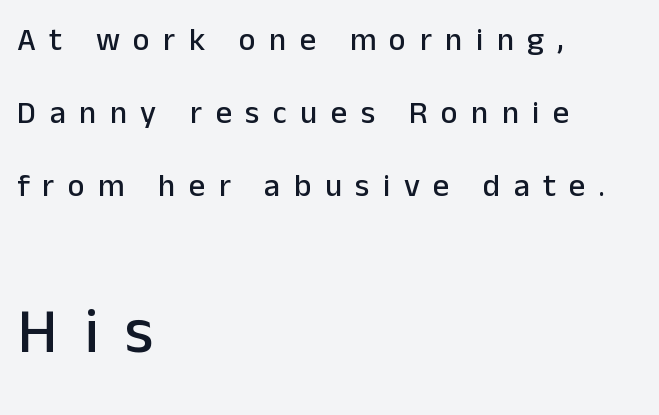
The rendering uses natural spacing where letterforms have individual widths. Loose tracking; the words dissolve into strings of separated letters. The axis of the letterforms is exactly vertical. A student would call this left alignment; a typographer would say flush left, rag right. If you squint, the bottom block still reads clearly — it's the larger of the two. Letters rest on an invisible, unmarked baseline.
